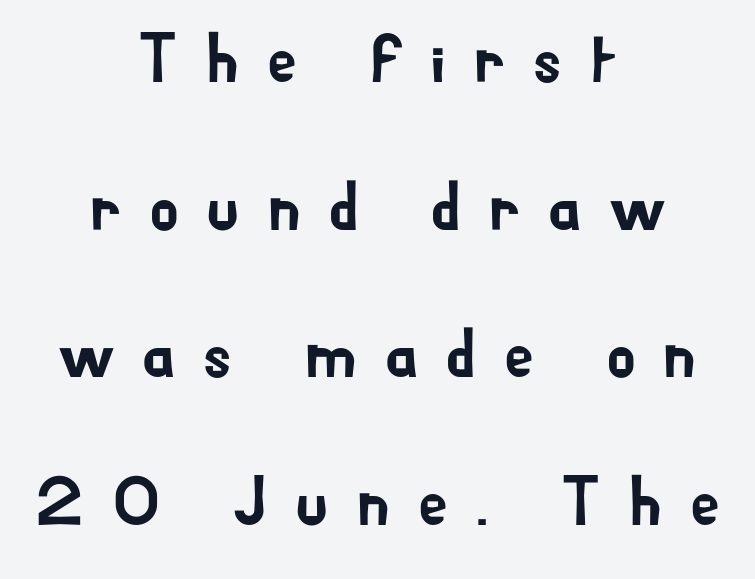
The image shows 69 px sans-serif type, upright; set centered, loose line spacing (2.14x), unusually wide letter spacing (+0.38 em), not underlined; low stroke contrast and a small x-height.
